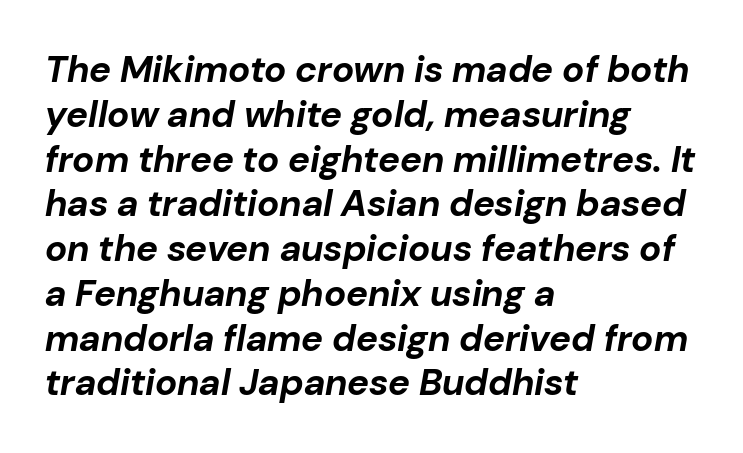
The image shows 37 px bold type, italic (leaning right); set left-aligned, line spacing 1.21x, normal letter spacing, not underlined; low stroke contrast and a medium x-height.
